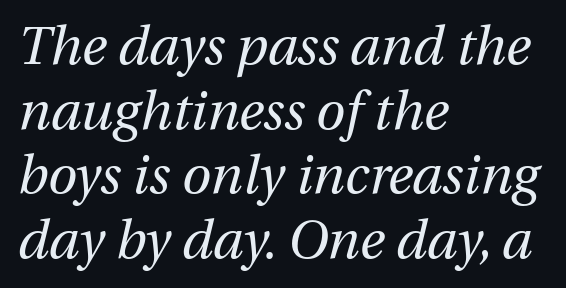
A typesetter would mark this as italic. The weight tops out at a normal text grade. Character widths vary here, with narrow letters taking less room than wide ones. In terms of letterspacing, this is plain default setting. The string is rendered with underlining switched off. Notice how the passage keeps a crisp vertical edge on the left only.
